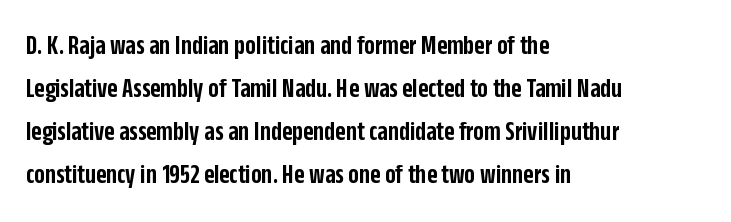
{"serif": "no", "italic": "no", "bold": "semi", "weight": "semibold", "width": "condensed", "stroke_contrast": "low", "x_height": "large", "monospaced": "no", "underline": "no", "align": "left", "line_spacing": "normal", "line_spacing_ratio": 1.54, "letter_spacing": "normal", "letter_spacing_em": 0.0, "glyph_px": 28}
